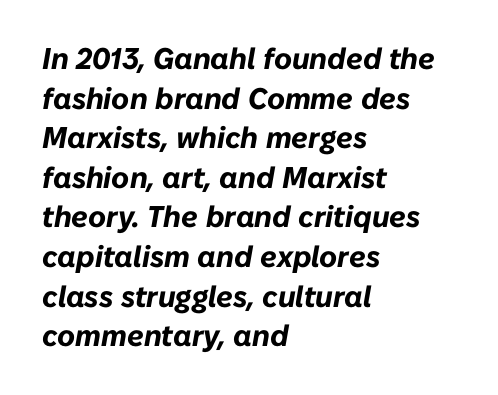
Q: Is the text bold? A: Yes.
Q: Is the text italic (slanted)? A: Yes, it leans right by about 10 degrees.
Q: Is the text underlined? A: No.
Q: How is the paragraph aligned? A: Left-aligned.
Q: Is the spacing between letters normal or unusually wide? A: Normal.
Q: Is the spacing between lines tight, normal or loose? A: Normal.
Q: Width (condensed, normal, or wide)? A: Normal.
Q: Stroke contrast? A: Low.
Q: x-height? A: Medium.
Q: Monospaced? A: No.
